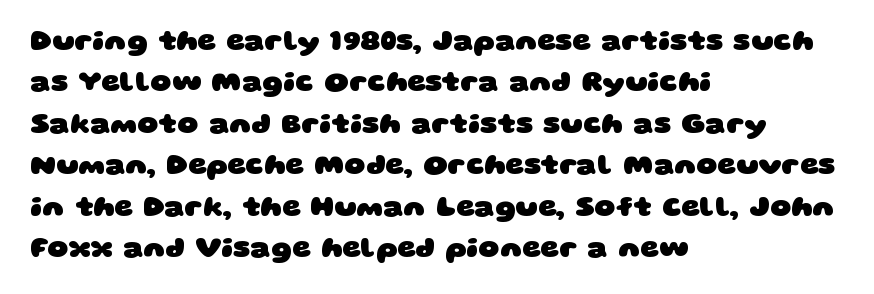
{"serif": "no", "bold": "yes", "weight": "heavy", "width": "wide", "stroke_contrast": "low", "x_height": "large", "monospaced": "no", "underline": "no", "align": "left", "line_spacing": "normal", "line_spacing_ratio": 1.43, "letter_spacing": "normal", "letter_spacing_em": 0.0, "glyph_px": 29}
